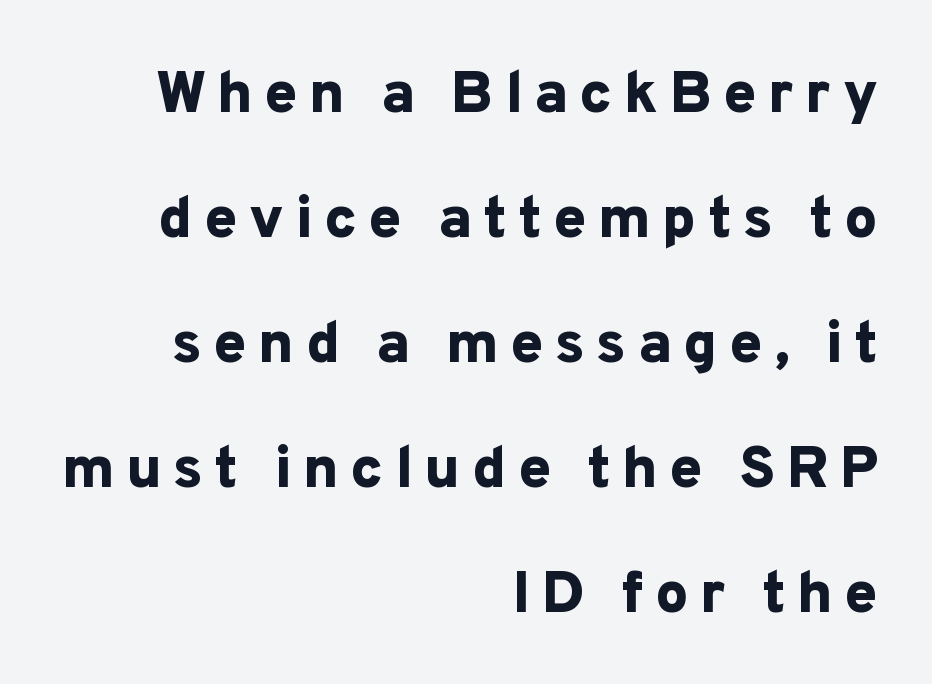
These lines carry a lot of weight — the face is fully bold. The gap between lines stays unmarked. Quick note: not italic, upright. Here the designer chose a conventional face with non-uniform glyph widths. The passage shown is typeset with a sans-serif family. Horizontally, the lines are justified to the trailing edge only.
